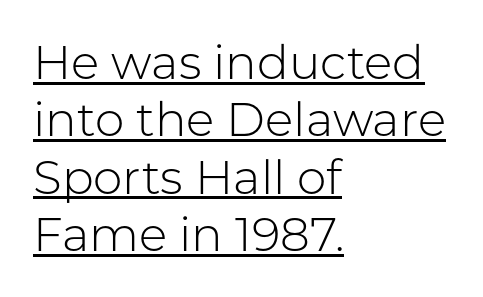
Q: Is the text bold? A: No.
Q: Is the text italic (slanted)? A: No, it is upright.
Q: Is the typeface a serif or a sans-serif typeface? A: Sans-serif.
Q: Is the text underlined? A: Yes.
Q: How is the paragraph aligned? A: Left-aligned.
Q: Is the spacing between letters normal or unusually wide? A: Normal.
Q: Width (condensed, normal, or wide)? A: Normal.
Q: Stroke contrast? A: Low.
Q: x-height? A: Medium.
Q: Monospaced? A: No.
